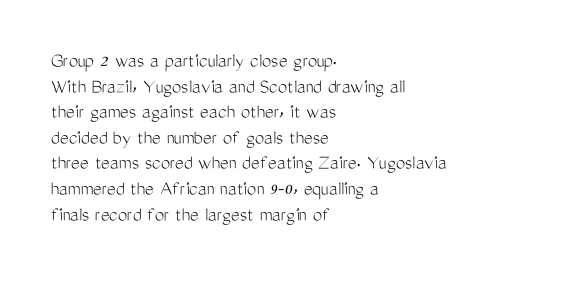
Q: Is the text bold? A: No.
Q: Is the text italic (slanted)? A: No, it is upright.
Q: Is the text underlined? A: No.
Q: How is the paragraph aligned? A: Left-aligned.
Q: Is the spacing between letters normal or unusually wide? A: Normal.
